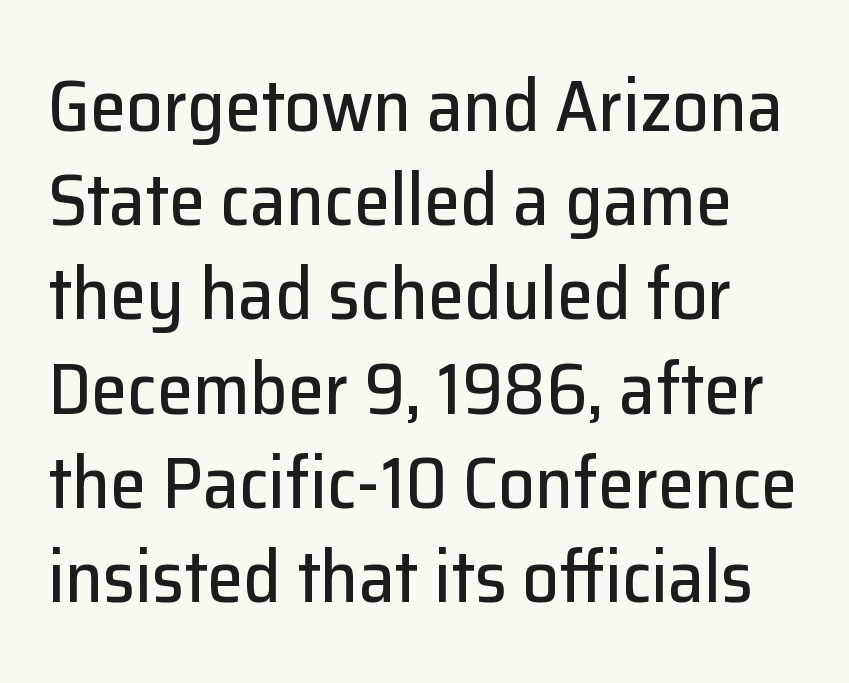
The image shows 73 px sans-serif type, upright; set normal line spacing (1.29x), normal letter spacing, not underlined; low stroke contrast and a medium x-height.
